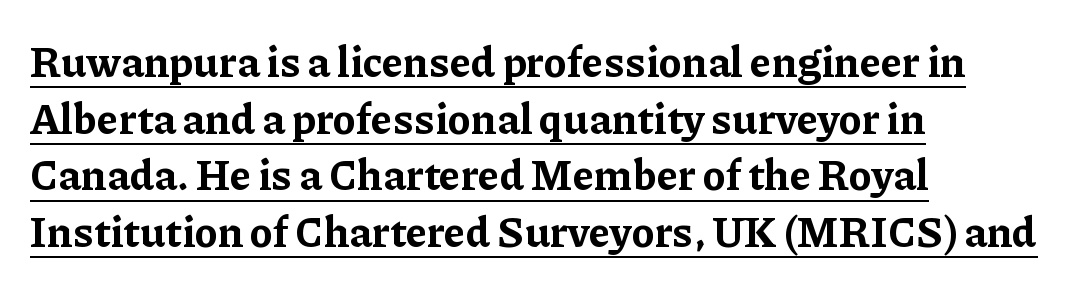
Small tapered or slab feet sit at the stroke ends, so this counts as serif. Do the characters align in a grid? No, the font is proportional. The lines in this sample share a left origin and differ only in where they stop. Letter spacing: default.
